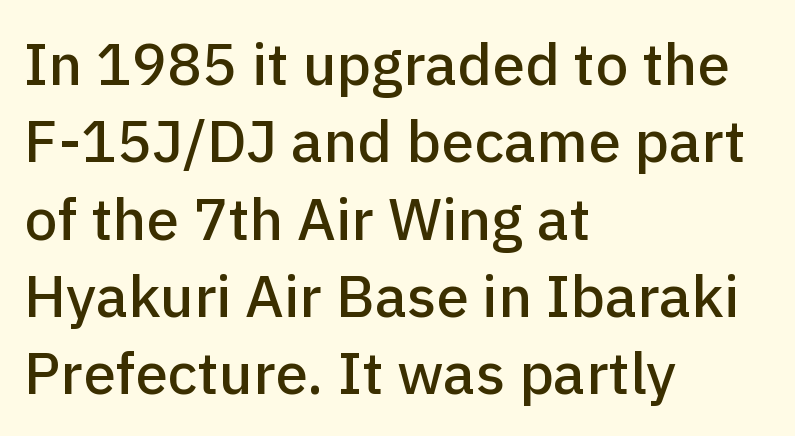
I'd call this a sans setting — the letters go barefoot. The rendering uses natural spacing where letterforms have individual widths. Posture: upright roman. Descender tails drop into unmarked territory. Baseline-to-baseline distance is the conventional proportion of letter height.
